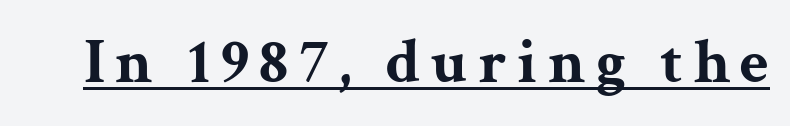
Q: Is the text bold? A: Yes.
Q: Is the text italic (slanted)? A: No, it is upright.
Q: Is the typeface a serif or a sans-serif typeface? A: Serif.
Q: Is the text underlined? A: Yes.
Q: Width (condensed, normal, or wide)? A: Wide.
Q: Stroke contrast? A: Medium.
Q: x-height? A: Medium.
Q: Monospaced? A: No.
